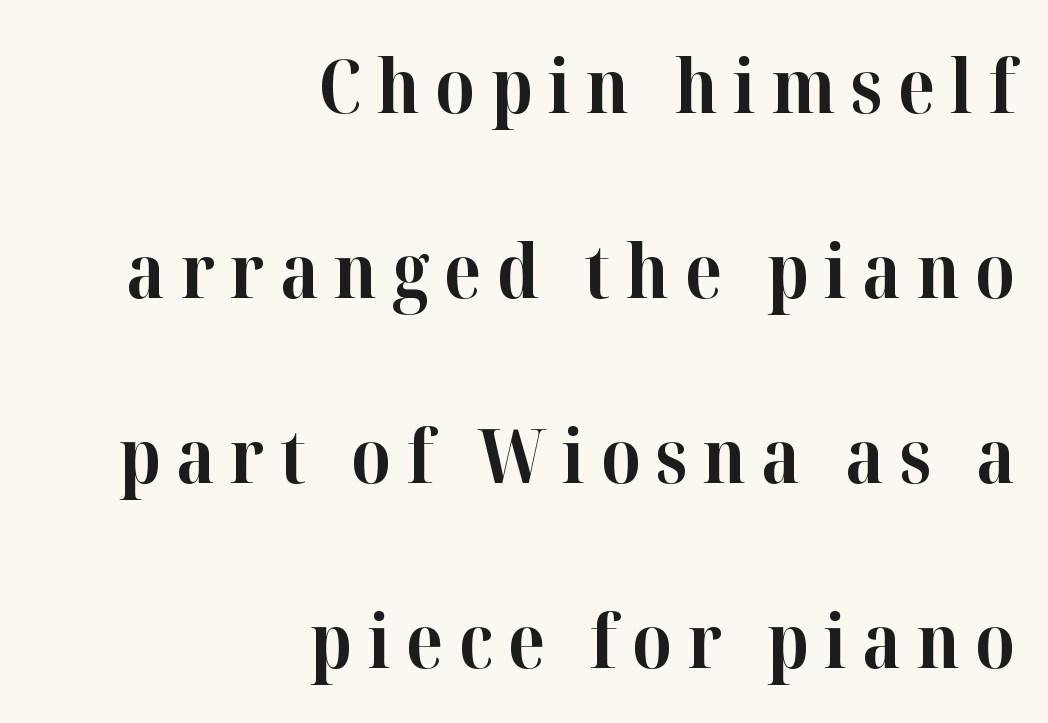
The image shows 74 px bold serif type, upright; set right-aligned, loose line spacing (2.5x), unusually wide letter spacing (+0.21 em), not underlined; high stroke contrast and a medium x-height.
